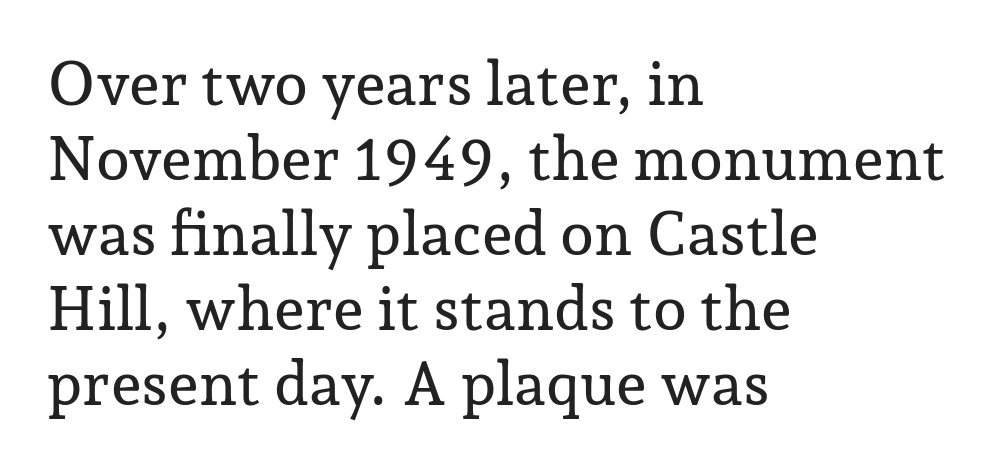
Q: Is the text italic (slanted)? A: No, it is upright.
Q: Is the typeface a serif or a sans-serif typeface? A: Serif.
Q: Is the text underlined? A: No.
Q: How is the paragraph aligned? A: Left-aligned.
Q: Is the spacing between letters normal or unusually wide? A: Normal.
Q: Width (condensed, normal, or wide)? A: Normal.
Q: Stroke contrast? A: Low.
Q: x-height? A: Medium.
Q: Monospaced? A: No.
